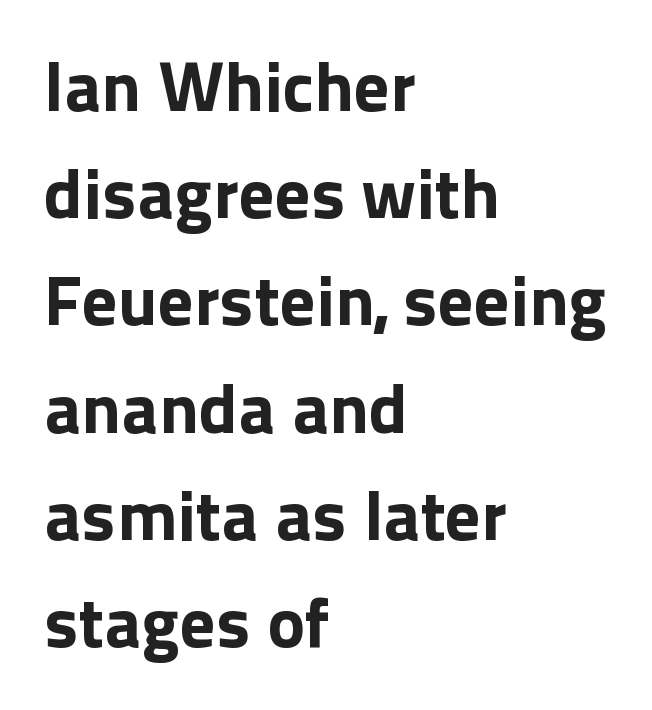
The image shows 71 px bold sans-serif type, upright; set left-aligned, normal line spacing (1.51x), normal letter spacing, not underlined; a medium x-height.
